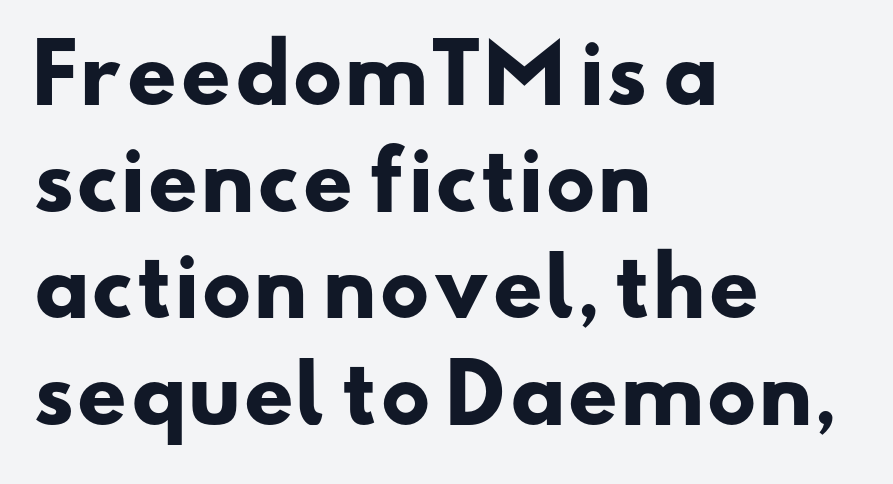
The image shows 79 px heavy, wide sans-serif type; set left-aligned, normal line spacing (1.35x), normal letter spacing, not underlined; low stroke contrast and a small x-height.
